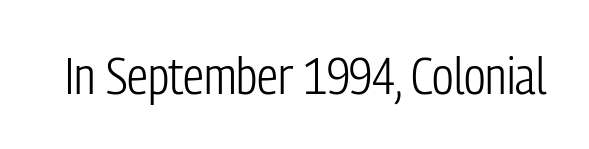
The strokes are not fattened; the text isn't bold. Letterform terminals end flat and unadorned throughout the passage. Just letters on the line, the space beneath them empty. The type sits square on the baseline with zero lean. Standard letterfit; no display-style spreading of the glyphs.
